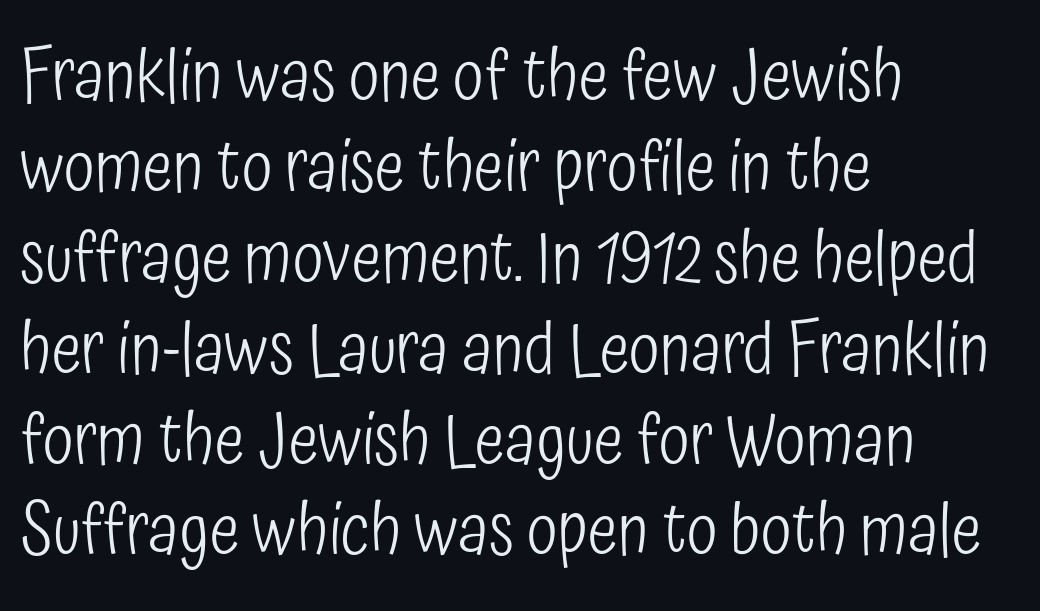
The compositor pushed each line to the left boundary. The glyphs are unaccompanied by any horizontal stroke below them. Stems and bowls with no extra thickness — not bold. Compared with typical body copy, the letter spacing here is the same. Students, observe: this is what conventionally led text looks like.
